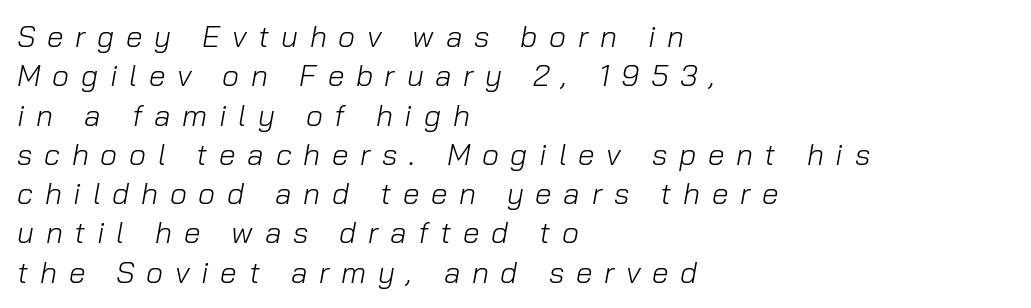
Q: Is the text bold? A: No.
Q: Is the text italic (slanted)? A: Yes, it leans right by about 10 degrees.
Q: Is the text underlined? A: No.
Q: How is the paragraph aligned? A: Left-aligned.
Q: Is the spacing between letters normal or unusually wide? A: Unusually wide.
Q: Is the spacing between lines tight, normal or loose? A: Normal.
Q: Width (condensed, normal, or wide)? A: Normal.
Q: Stroke contrast? A: Low.
Q: x-height? A: Medium.
Q: Monospaced? A: No.
